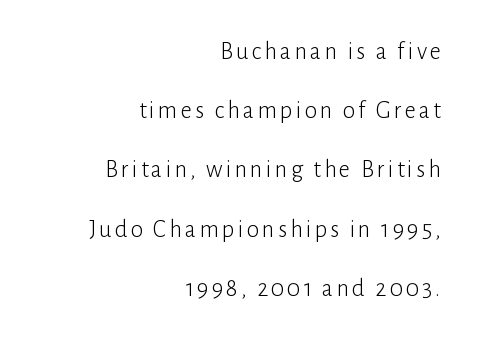
Regarding leading, the lines here are spaced well apart. The lines are quadded right. Words float on clear page, feet unadorned. Stems here are at most as thick as an everyday book face. Nope, not italic — everything's standing straight.
